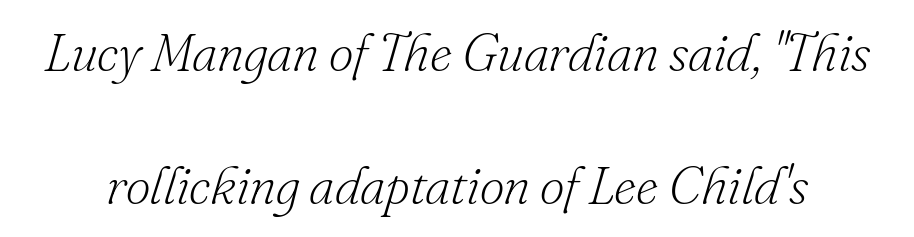
This sample uses a serif face. This rendering features lettering with no underline. The letterforms sit shoulder to shoulder at normal distance. Interline gaps are noticeably wide in this sample.
